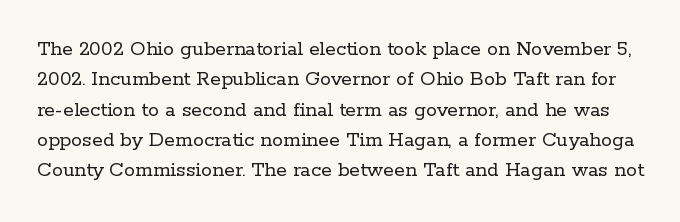
Q: Is the text bold? A: No.
Q: Is the text italic (slanted)? A: No, it is upright.
Q: Is the text underlined? A: No.
Q: Is the spacing between letters normal or unusually wide? A: Normal.
Q: Is the spacing between lines tight, normal or loose? A: Normal.
